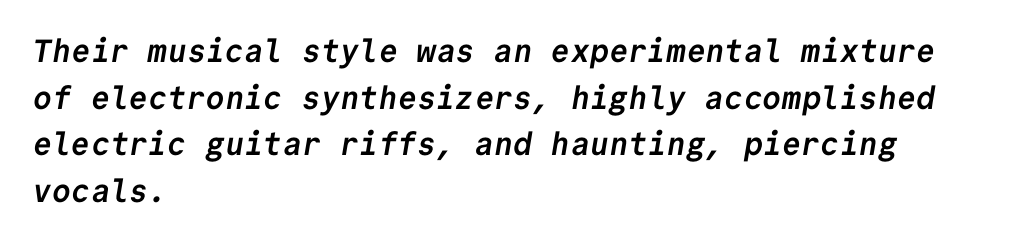
{"serif": "no", "bold": "yes", "weight": "semibold", "width": "normal", "stroke_contrast": "low", "x_height": "medium", "monospaced": "yes", "underline": "no", "align": "left", "line_spacing": "normal", "line_spacing_ratio": 1.46, "letter_spacing": "normal", "letter_spacing_em": 0.0, "glyph_px": 32}
